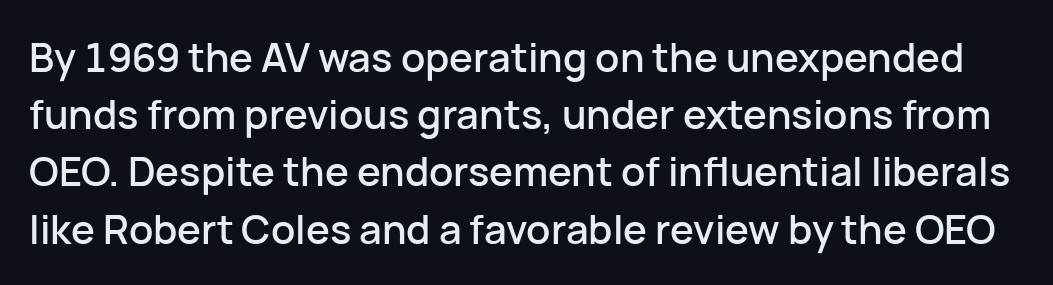
{"serif": "no", "italic": "no", "width": "normal", "stroke_contrast": "low", "x_height": "medium", "monospaced": "no", "underline": "no", "line_spacing": "normal", "line_spacing_ratio": 1.43, "letter_spacing": "normal", "letter_spacing_em": 0.0, "glyph_px": 40}
